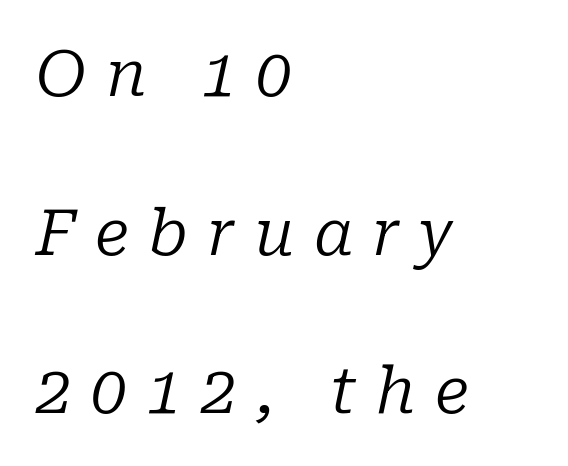
Q: Is the text bold? A: No.
Q: Is the text italic (slanted)? A: Yes, it leans right by about 10 degrees.
Q: Is the typeface a serif or a sans-serif typeface? A: Serif.
Q: Is the text underlined? A: No.
Q: How is the paragraph aligned? A: Left-aligned.
Q: Is the spacing between letters normal or unusually wide? A: Unusually wide.
Q: Is the spacing between lines tight, normal or loose? A: Loose.
Q: Width (condensed, normal, or wide)? A: Normal.
Q: Stroke contrast? A: Low.
Q: x-height? A: Medium.
Q: Monospaced? A: No.
